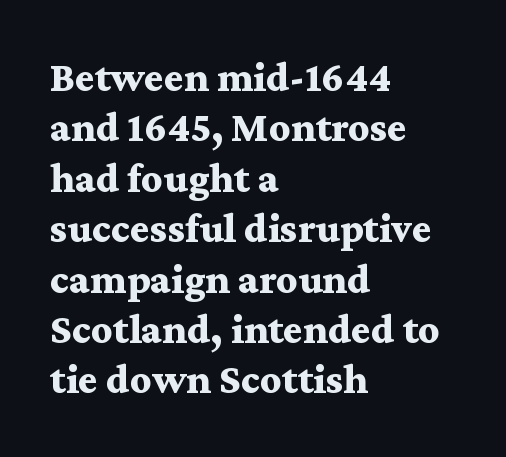
Q: Is the text bold? A: Yes.
Q: Is the text italic (slanted)? A: No, it is upright.
Q: Is the typeface a serif or a sans-serif typeface? A: Serif.
Q: Is the text underlined? A: No.
Q: How is the paragraph aligned? A: Left-aligned.
Q: Is the spacing between letters normal or unusually wide? A: Normal.
Q: Width (condensed, normal, or wide)? A: Wide.
Q: Stroke contrast? A: Medium.
Q: x-height? A: Medium.
Q: Monospaced? A: No.
